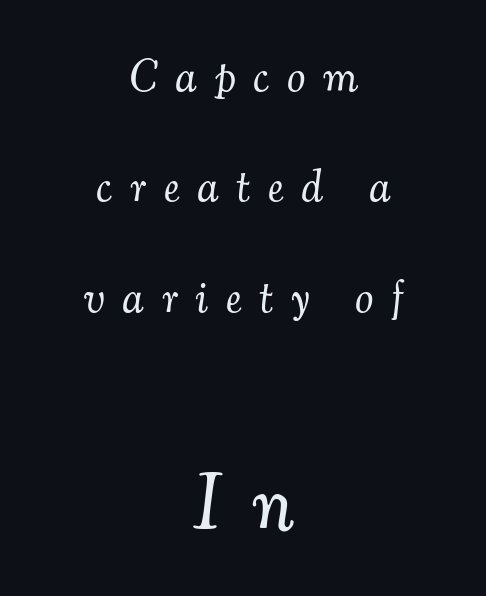
{"serif": "yes", "italic": "yes", "lean": "right", "slant_degrees": 7, "bold": "no", "weight": "light", "width": "normal", "stroke_contrast": "medium", "x_height": "small", "monospaced": "no", "underline": "no", "align": "center", "line_spacing": "loose", "line_spacing_ratio": 2.4, "letter_spacing": "wide", "letter_spacing_em": 0.39, "larger_block": "second", "size_ratio": 1.74, "glyph_px": 80}
